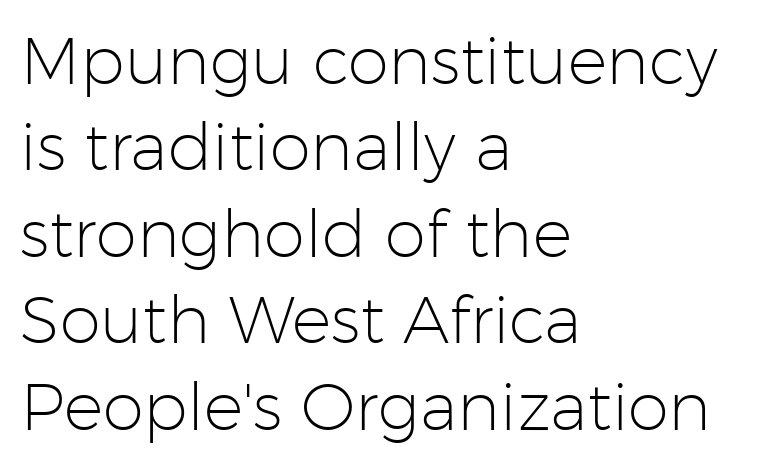
You can tell it's not italic because the verticals are truly vertical. A light-to-regular cut is what we see here. This rendering employs a face without finishing strokes, i.e., a sans-serif. The rendering anchors every line to the left-hand side.
